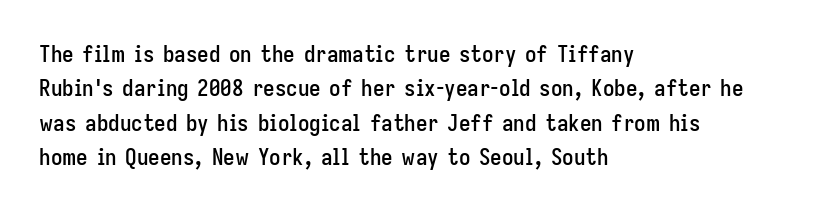
{"italic": "no", "underline": "no", "align": "left", "line_spacing": "normal", "line_spacing_ratio": 1.49, "letter_spacing": "normal", "letter_spacing_em": 0.0, "glyph_px": 23}
